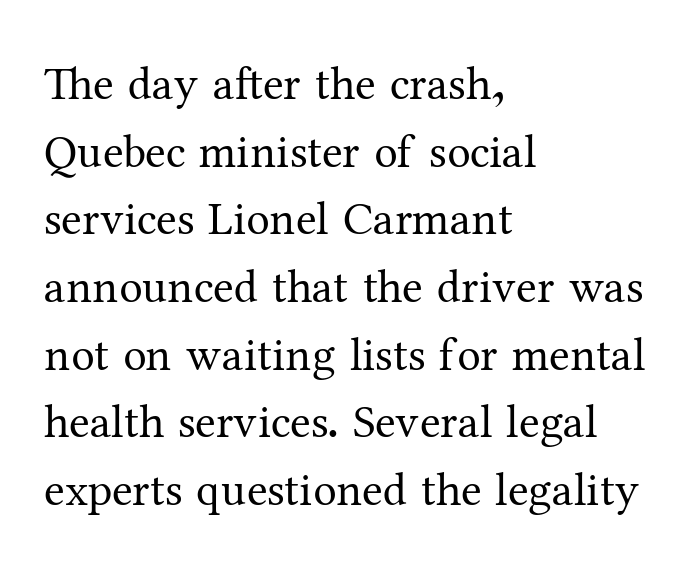
The paragraph shown leans on its left margin. The face looks like a standard text weight, possibly lighter. The zone under the glyphs is completely vacant. Unlike a clean sans, this face finishes its strokes with serifs.
